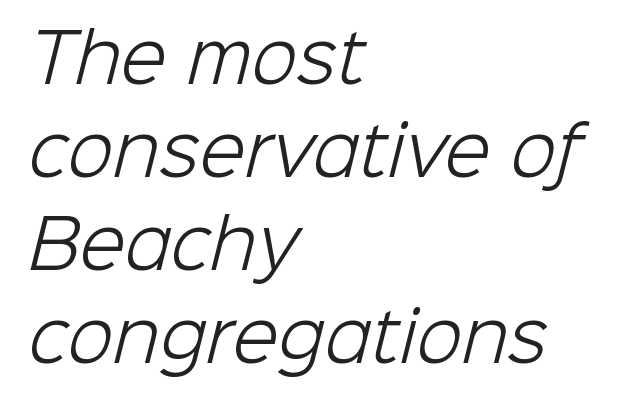
The image shows 67 px light sans-serif type; set left-aligned, normal line spacing (1.39x), normal letter spacing, not underlined; low stroke contrast and a medium x-height.
